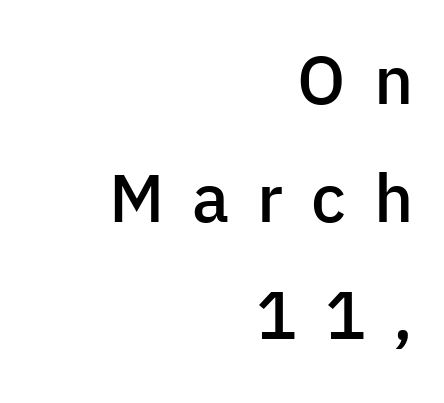
This is sans-serif lettering, the kind often seen on screens and signage. Spacing verdict: proportional, widths tailored to each character. Tracking value appears strongly positive — letters spread wide. Where is the straight margin? On the right.
